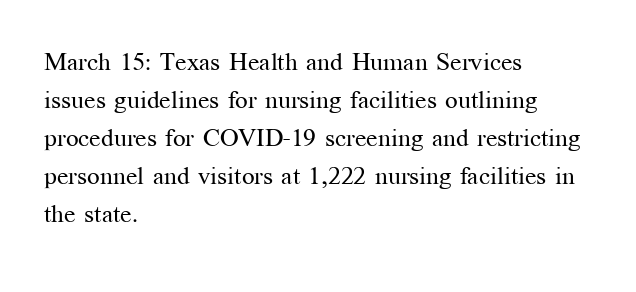
The font's upright variant was chosen for this text. The specimen omits any rule beneath the text block's lines. All the whitespace from short lines collects on the right. Tracking here is standard; glyphs follow each other at the usual distance.
